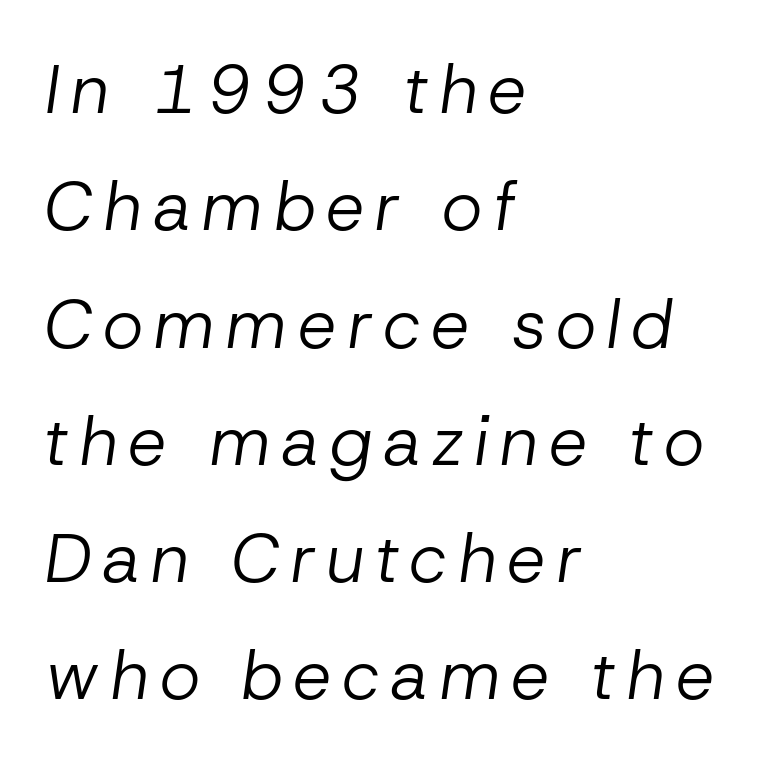
{"italic": "yes", "lean": "right", "slant_degrees": 8, "bold": "no", "weight": "regular", "width": "normal", "stroke_contrast": "low", "x_height": "medium", "monospaced": "no", "underline": "no", "align": "left", "line_spacing": "normal", "line_spacing_ratio": 1.7, "glyph_px": 69}
